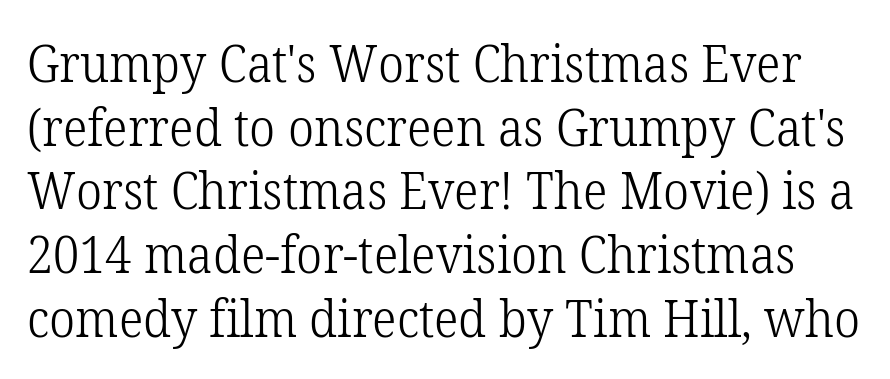
Q: Is the text bold? A: No.
Q: Is the text italic (slanted)? A: No, it is upright.
Q: Is the typeface a serif or a sans-serif typeface? A: Serif.
Q: Is the text underlined? A: No.
Q: Is the spacing between letters normal or unusually wide? A: Normal.
Q: Is the spacing between lines tight, normal or loose? A: Normal.
Q: Width (condensed, normal, or wide)? A: Normal.
Q: Stroke contrast? A: Low.
Q: x-height? A: Medium.
Q: Monospaced? A: No.
